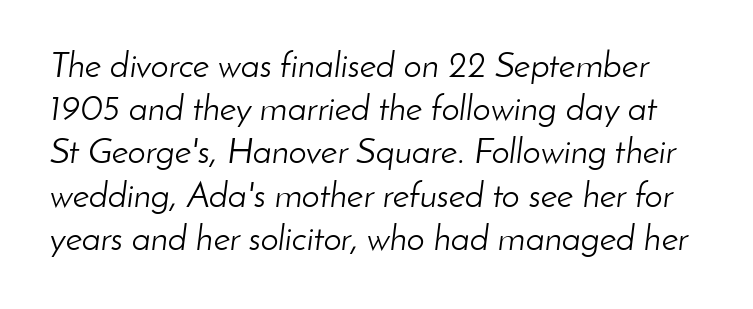
Note the varied advance widths — an 'i' is clearly narrower than an 'm'. Weight: not bold — regular or lighter. Slant detected: the letters are inclined. Characters follow at the spacing the type designer built in.
